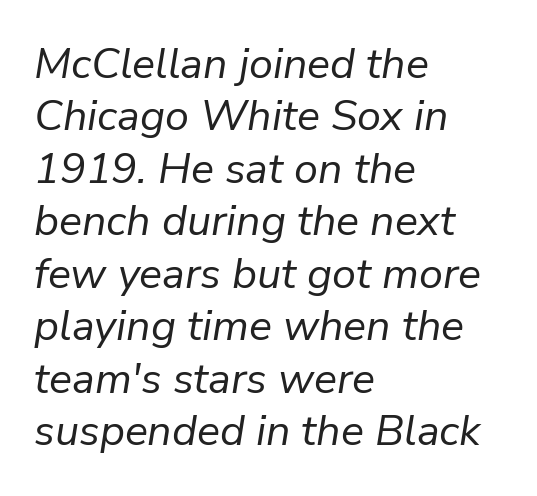
Q: Is the text bold? A: No.
Q: Is the text italic (slanted)? A: Yes, it leans right by about 9 degrees.
Q: Is the text underlined? A: No.
Q: How is the paragraph aligned? A: Left-aligned.
Q: Is the spacing between letters normal or unusually wide? A: Normal.
Q: Width (condensed, normal, or wide)? A: Normal.
Q: Stroke contrast? A: Low.
Q: x-height? A: Medium.
Q: Monospaced? A: No.
